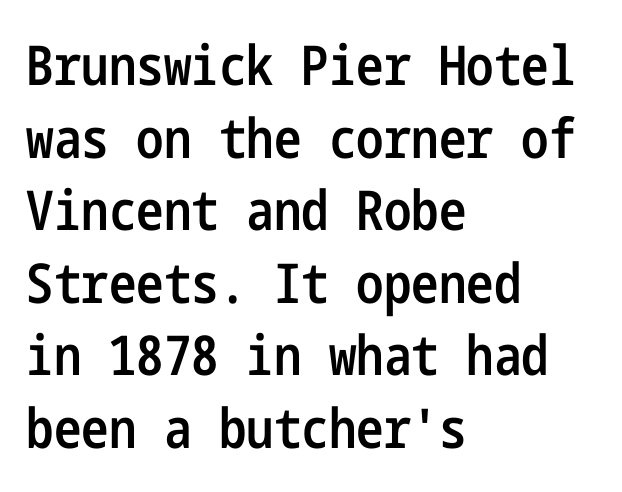
The image shows 55 px semibold, condensed sans-serif type, upright; set left-aligned, normal line spacing (1.32x), normal letter spacing, not underlined; low stroke contrast and a medium x-height.
